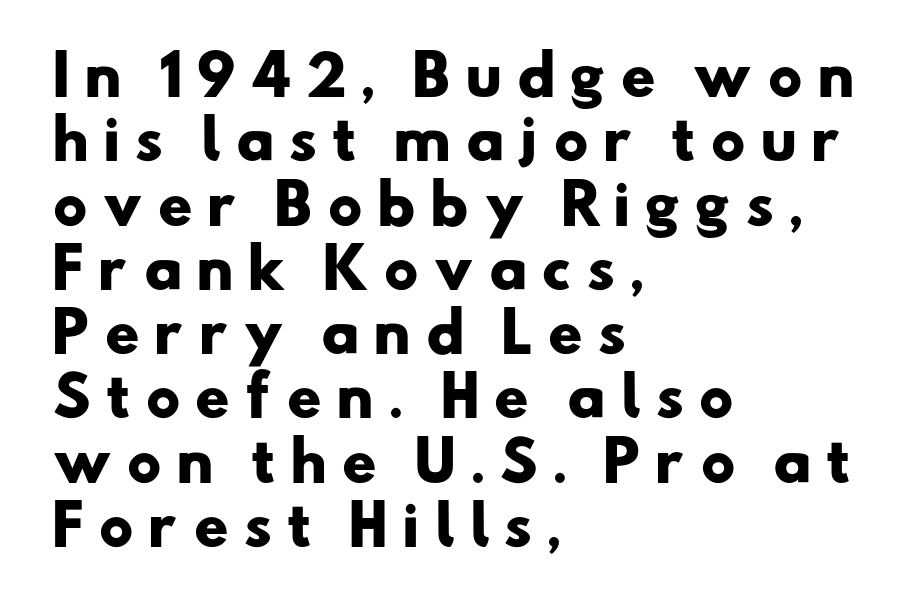
The image shows 54 px heavy, wide sans-serif type; set left-aligned, line spacing 1.19x, unusually wide letter spacing (+0.25 em), not underlined; low stroke contrast and a small x-height.
